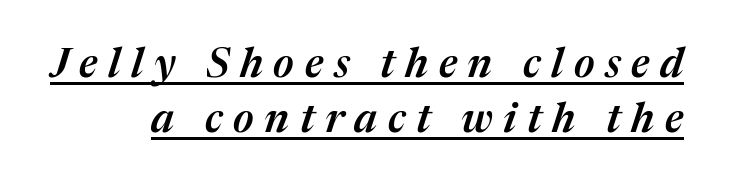
The image shows 41 px semibold type, italic (leaning right); set normal line spacing (1.33x), unusually wide letter spacing (+0.26 em), underlined; medium stroke contrast and a medium x-height.
